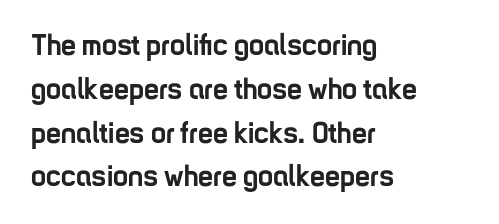
Q: Is the text bold? A: Yes.
Q: Is the text italic (slanted)? A: No, it is upright.
Q: Is the typeface a serif or a sans-serif typeface? A: Sans-serif.
Q: Is the text underlined? A: No.
Q: How is the paragraph aligned? A: Left-aligned.
Q: Is the spacing between letters normal or unusually wide? A: Normal.
Q: Is the spacing between lines tight, normal or loose? A: Normal.
Q: Width (condensed, normal, or wide)? A: Condensed.
Q: Stroke contrast? A: Low.
Q: x-height? A: Medium.
Q: Monospaced? A: No.
